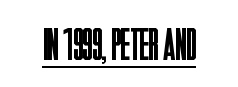
Look at the bottom of the vertical strokes: they stop flat, with no serifs. Here the glyphs are tracked normally, forming tight word shapes. These lines are rendered in a variable-pitch font. Rendered with straight, roman letterforms. This is not heavy type; no bold has been used.
